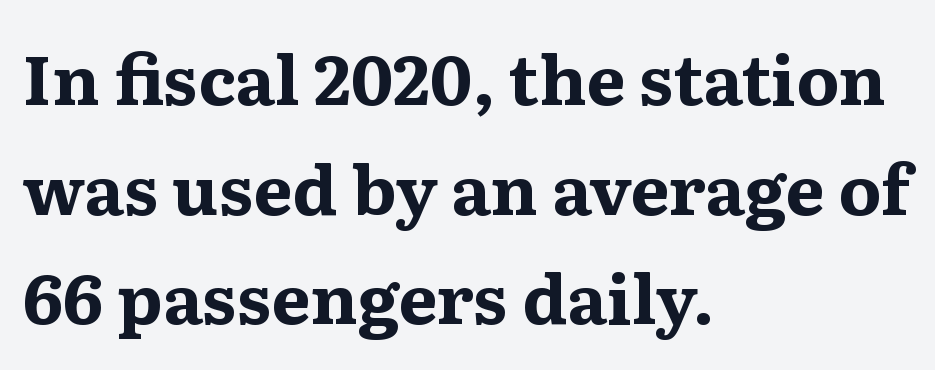
The zone under the glyphs is completely vacant. Nothing unusual about the tracking: characters are spaced as the font intends. In terms of leading, this rendering sits right in the middle. Rendered with straight, roman letterforms. This rendering employs a face with finishing strokes, i.e., a serif. Short and long lines alike share a common starting point at left.
